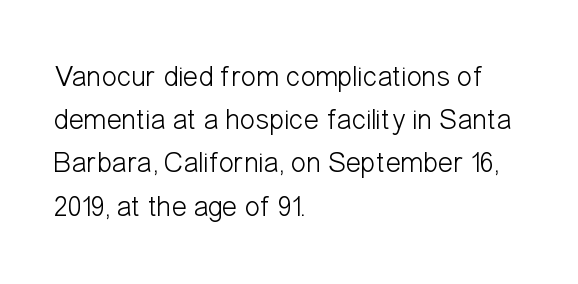
{"serif": "no", "italic": "no", "bold": "no", "weight": "light", "width": "condensed", "stroke_contrast": "low", "x_height": "medium", "monospaced": "no", "underline": "no", "align": "left", "line_spacing": "normal", "line_spacing_ratio": 1.49, "letter_spacing": "normal", "letter_spacing_em": 0.0, "glyph_px": 29}
